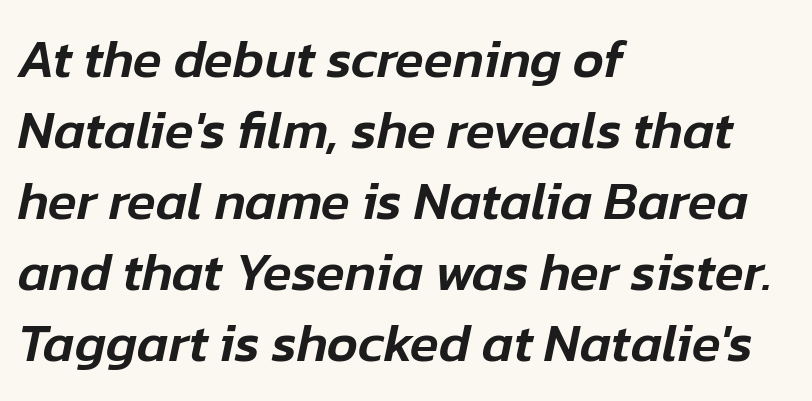
Q: Is the text italic (slanted)? A: Yes, it leans right by about 12 degrees.
Q: Is the text underlined? A: No.
Q: How is the paragraph aligned? A: Left-aligned.
Q: Is the spacing between letters normal or unusually wide? A: Normal.
Q: Is the spacing between lines tight, normal or loose? A: Normal.
Q: Width (condensed, normal, or wide)? A: Normal.
Q: Stroke contrast? A: Low.
Q: x-height? A: Medium.
Q: Monospaced? A: No.
